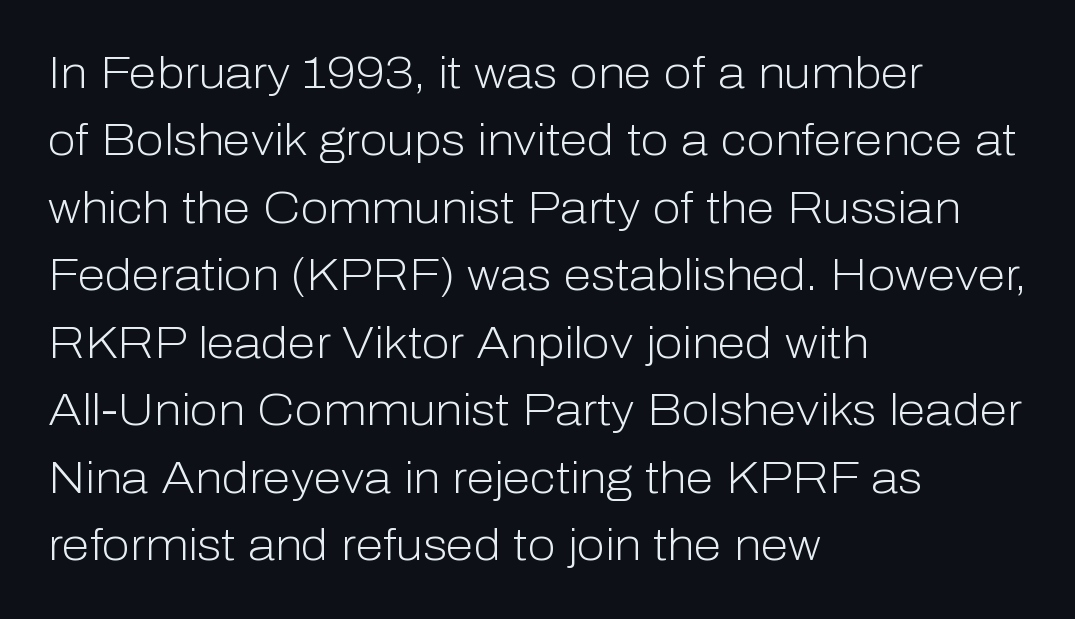
{"serif": "no", "italic": "no", "bold": "no", "weight": "light", "width": "normal", "stroke_contrast": "low", "x_height": "medium", "monospaced": "no", "underline": "no", "align": "left", "line_spacing": "normal", "line_spacing_ratio": 1.5, "letter_spacing": "normal", "letter_spacing_em": 0.0, "glyph_px": 45}
